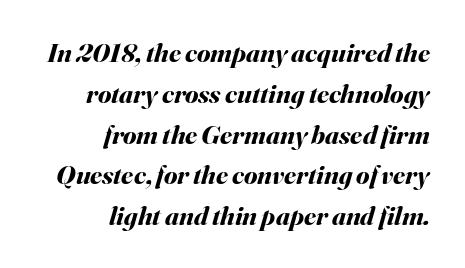
{"italic": "yes", "lean": "right", "slant_degrees": 16, "bold": "yes", "underline": "no", "align": "right", "line_spacing": "normal", "line_spacing_ratio": 1.51, "letter_spacing": "normal", "letter_spacing_em": 0.0, "glyph_px": 27}
